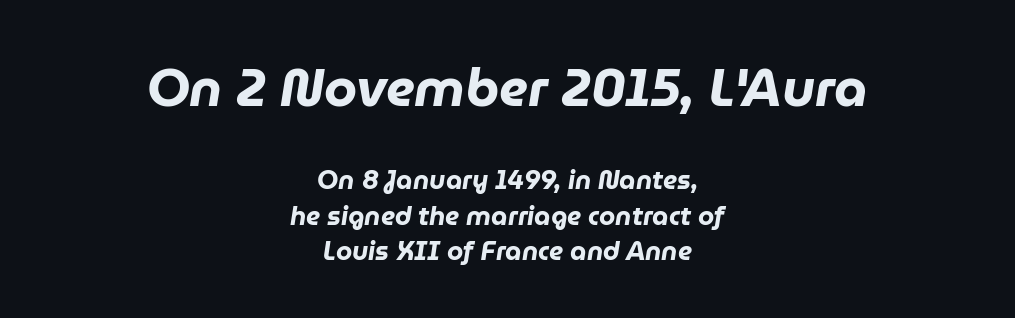
The image shows 53 px heavy type, italic (leaning right); set centered, normal line spacing (1.36x), normal letter spacing, not underlined; the first (top) block is 2.04x larger; low stroke contrast and a medium x-height.
